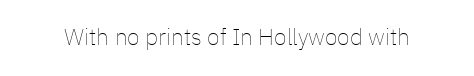
The image shows 23 px text type, upright; set normal letter spacing, not underlined.
